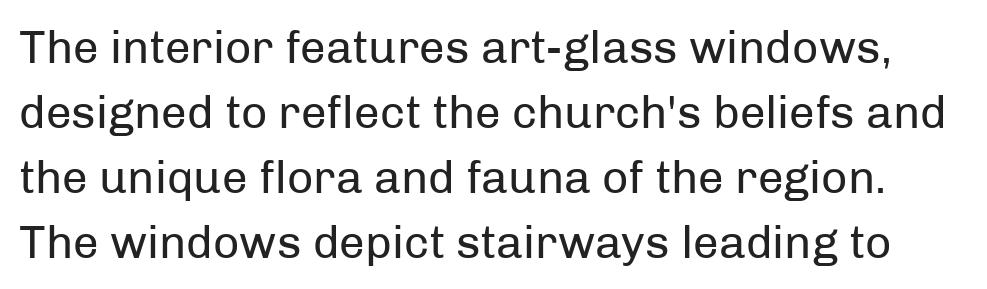
{"serif": "no", "italic": "no", "bold": "no", "weight": "regular", "width": "normal", "stroke_contrast": "low", "x_height": "medium", "monospaced": "no", "underline": "no", "line_spacing": "normal", "line_spacing_ratio": 1.41, "letter_spacing": "normal", "letter_spacing_em": 0.0, "glyph_px": 46}
